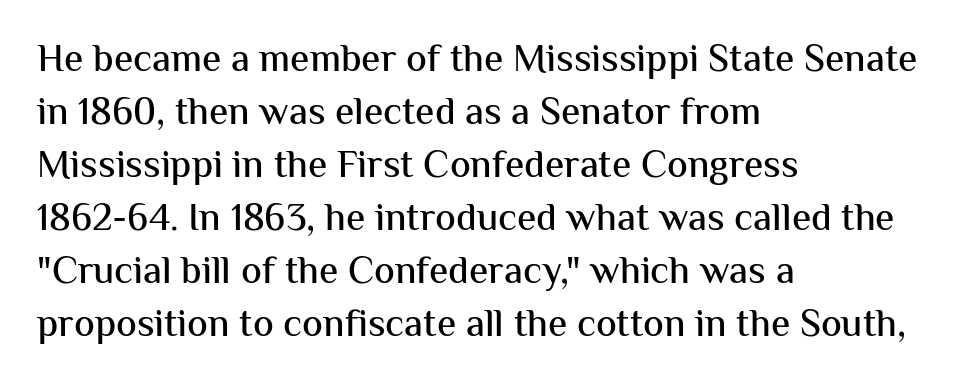
The image shows 39 px sans-serif type, upright; set left-aligned, normal line spacing (1.36x), normal letter spacing, not underlined; medium stroke contrast and a medium x-height.
